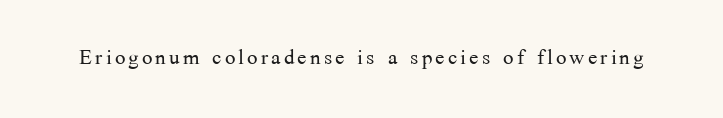
The image shows 28 px light serif type, upright; set not underlined; medium stroke contrast and a medium x-height.
